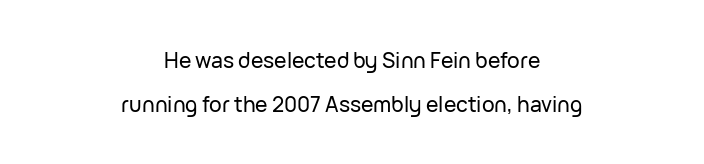
Q: Is the text italic (slanted)? A: No, it is upright.
Q: Is the text underlined? A: No.
Q: How is the paragraph aligned? A: Centered.
Q: Is the spacing between letters normal or unusually wide? A: Normal.
Q: Is the spacing between lines tight, normal or loose? A: Loose.
